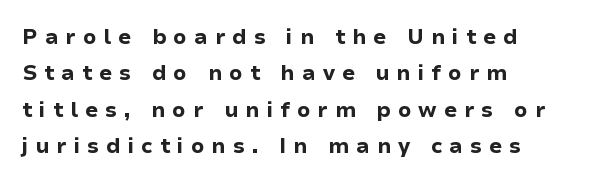
Q: Is the text bold? A: Yes.
Q: Is the text italic (slanted)? A: No, it is upright.
Q: Is the text underlined? A: No.
Q: How is the paragraph aligned? A: Left-aligned.
Q: Is the spacing between letters normal or unusually wide? A: Unusually wide.
